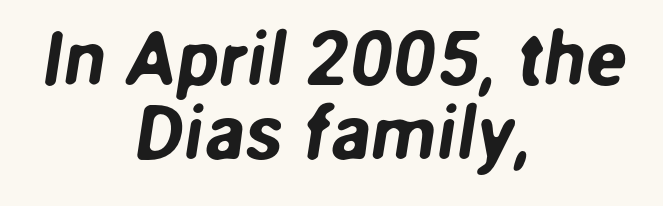
The image shows 76 px sans-serif type; set centered, tight line spacing (0.97x), normal letter spacing, not underlined; low stroke contrast and a medium x-height.
